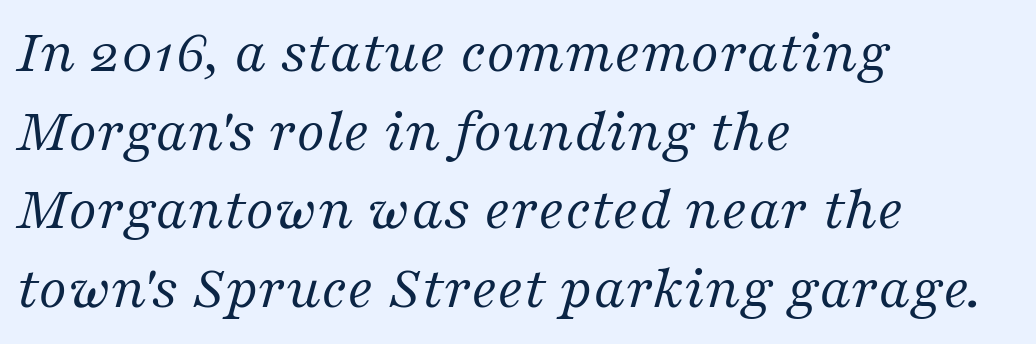
{"serif": "yes", "italic": "yes", "lean": "right", "slant_degrees": 16, "bold": "no", "weight": "regular", "width": "normal", "stroke_contrast": "medium", "x_height": "medium", "monospaced": "no", "underline": "no", "align": "left", "line_spacing": "normal", "line_spacing_ratio": 1.27, "letter_spacing": "normal", "letter_spacing_em": 0.0, "glyph_px": 62}
